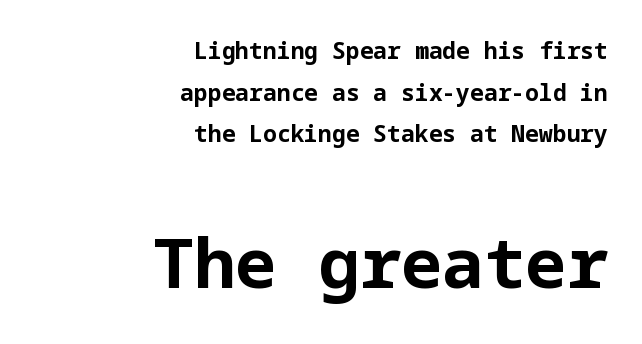
{"serif": "no", "italic": "no", "bold": "yes", "weight": "bold", "width": "normal", "stroke_contrast": "low", "x_height": "medium", "underline": "no", "align": "right", "line_spacing_ratio": 1.81, "letter_spacing": "normal", "letter_spacing_em": 0.0, "larger_block": "second", "size_ratio": 3.0, "glyph_px": 69}
